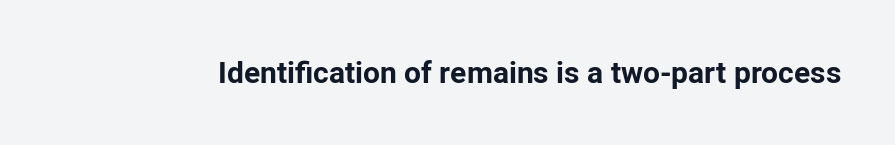
{"serif": "no", "italic": "no", "bold": "yes", "weight": "bold", "width": "normal", "stroke_contrast": "low", "x_height": "medium", "monospaced": "no", "underline": "no", "letter_spacing": "normal", "letter_spacing_em": 0.0, "glyph_px": 30}
